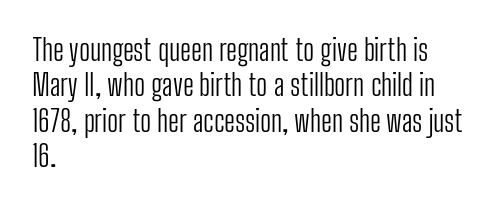
The image shows 29 px light, condensed sans-serif type, upright; set left-aligned, line spacing 1.22x, normal letter spacing, not underlined; low stroke contrast and a medium x-height.
